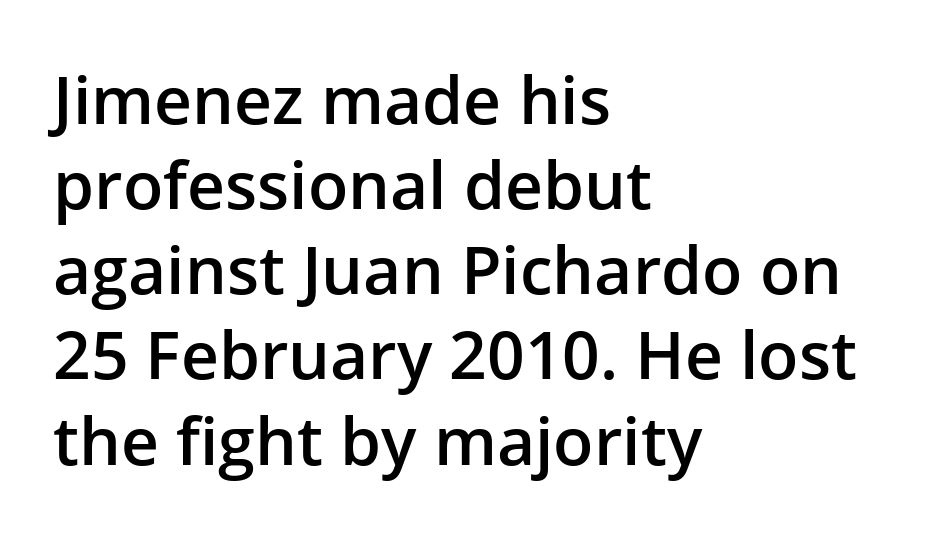
The image shows 66 px semibold sans-serif type, upright; set left-aligned, normal line spacing (1.29x), normal letter spacing, not underlined; low stroke contrast and a medium x-height.
